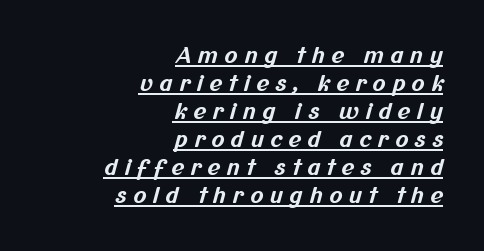
The image shows 22 px bold type; set right-aligned, normal line spacing (1.27x), unusually wide letter spacing (+0.29 em), underlined.
